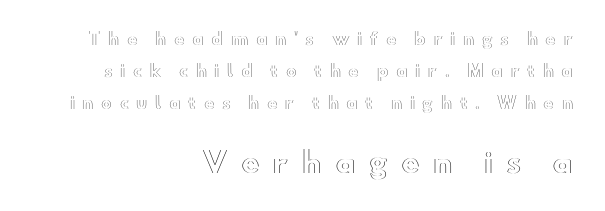
These lines are rendered in a variable-pitch font. Which chunk is bigger? The second one — the bottom block dwarfs the top. Vertical spacing — loose. Caption: multi-line text, flush right, ragged left. It's the straight-up-and-down kind of type.
